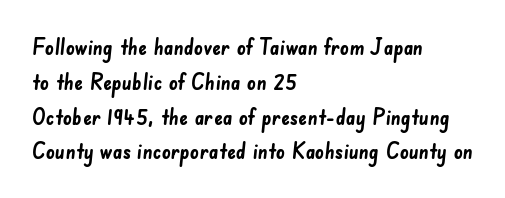
The image shows 22 px bold type; set left-aligned, normal line spacing (1.58x), normal letter spacing, not underlined.
